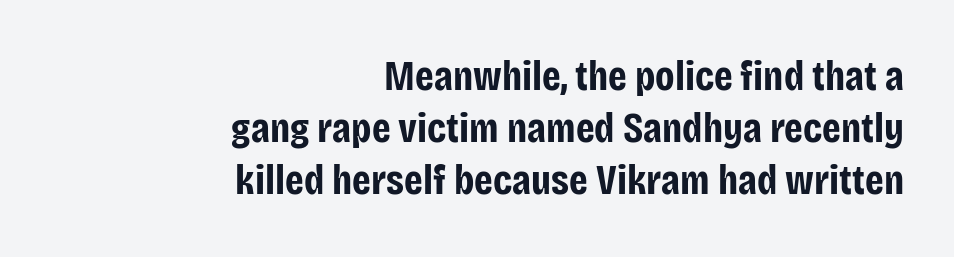
The image shows 42 px bold, condensed sans-serif type, upright; set right-aligned, line spacing 1.24x, normal letter spacing, not underlined; low stroke contrast and a large x-height.
